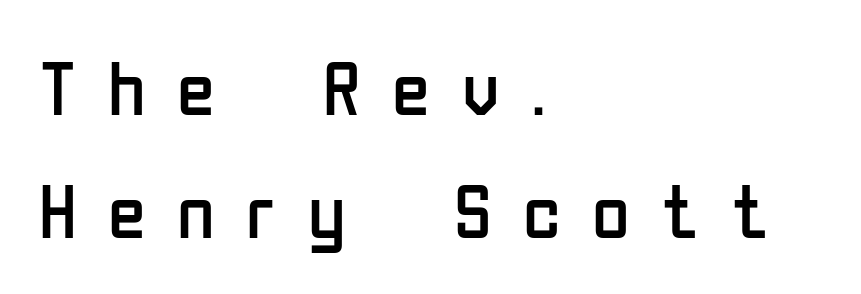
{"serif": "no", "italic": "no", "bold": "no", "weight": "regular", "width": "condensed", "stroke_contrast": "low", "x_height": "medium", "monospaced": "no", "underline": "no", "align": "left", "line_spacing": "normal", "line_spacing_ratio": 1.6, "letter_spacing": "wide", "letter_spacing_em": 0.41, "glyph_px": 77}
